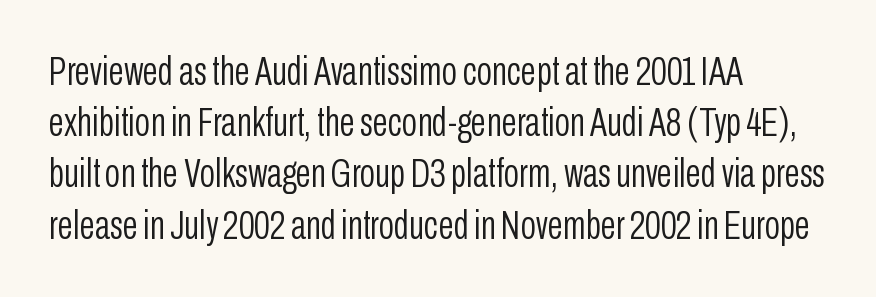
The image shows 40 px light, condensed sans-serif type, upright; set left-aligned, normal line spacing (1.28x), normal letter spacing, not underlined; low stroke contrast and a medium x-height.
